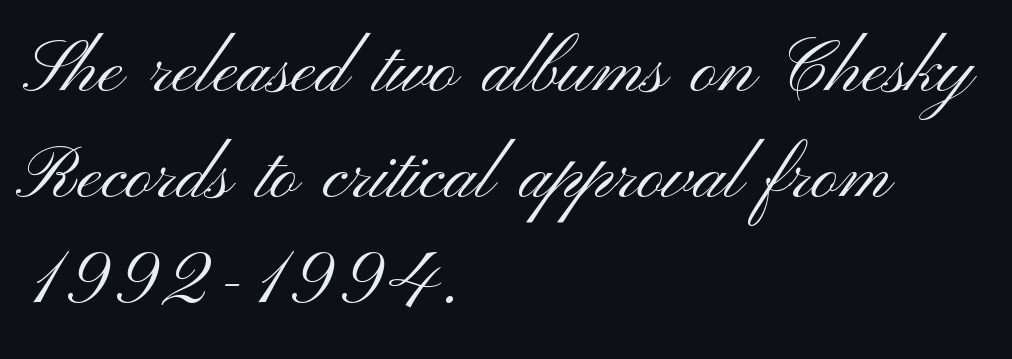
Q: Is the text bold? A: No.
Q: Is the text italic (slanted)? A: Yes.
Q: Is the typeface a serif or a sans-serif typeface? A: Sans-serif.
Q: Is the text underlined? A: No.
Q: How is the paragraph aligned? A: Left-aligned.
Q: Is the spacing between letters normal or unusually wide? A: Normal.
Q: Is the spacing between lines tight, normal or loose? A: Normal.
Q: Width (condensed, normal, or wide)? A: Wide.
Q: Stroke contrast? A: Medium.
Q: x-height? A: Small.
Q: Monospaced? A: No.
